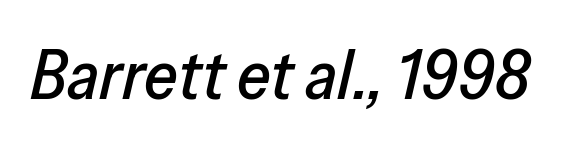
Q: Is the text italic (slanted)? A: Yes, it leans right by about 13 degrees.
Q: Is the text underlined? A: No.
Q: Is the spacing between letters normal or unusually wide? A: Normal.
Q: Width (condensed, normal, or wide)? A: Normal.
Q: Stroke contrast? A: Low.
Q: x-height? A: Medium.
Q: Monospaced? A: No.
